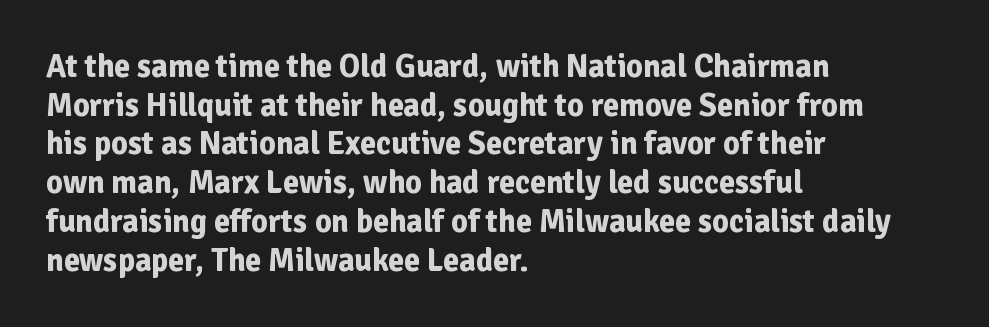
These lines are rendered in a variable-pitch font. Horizontally, the lines are justified to the leading edge only. This is the regular roman posture of the typeface. Strong, thick strokes mark this as bold type. The line texture is even and compact thanks to regular tracking. This sample uses a sans-serif face.
